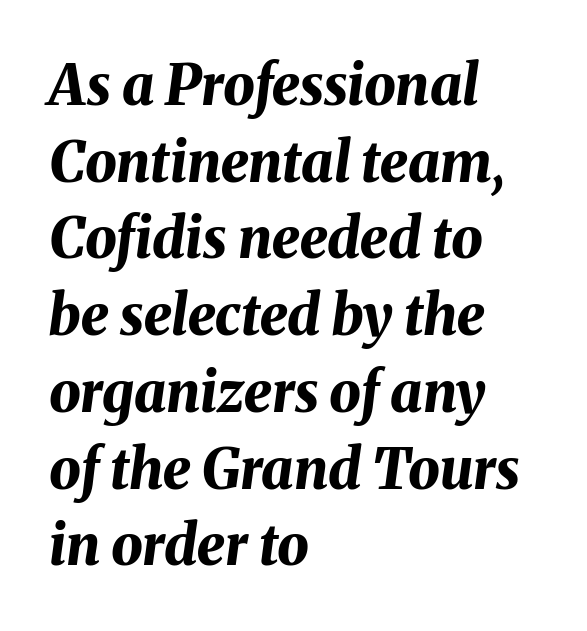
The image shows 56 px bold type, italic (leaning right); set left-aligned, normal line spacing (1.37x), normal letter spacing, not underlined; medium stroke contrast and a medium x-height.
